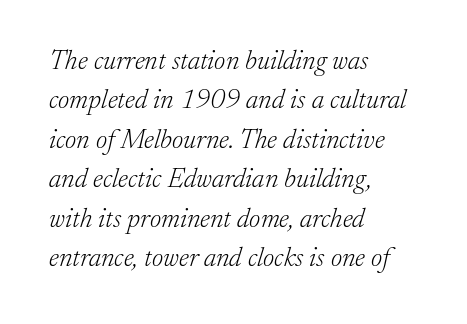
Q: Is the text bold? A: No.
Q: Is the text italic (slanted)? A: Yes, it leans right by about 17 degrees.
Q: Is the text underlined? A: No.
Q: How is the paragraph aligned? A: Left-aligned.
Q: Is the spacing between letters normal or unusually wide? A: Normal.
Q: Is the spacing between lines tight, normal or loose? A: Normal.
